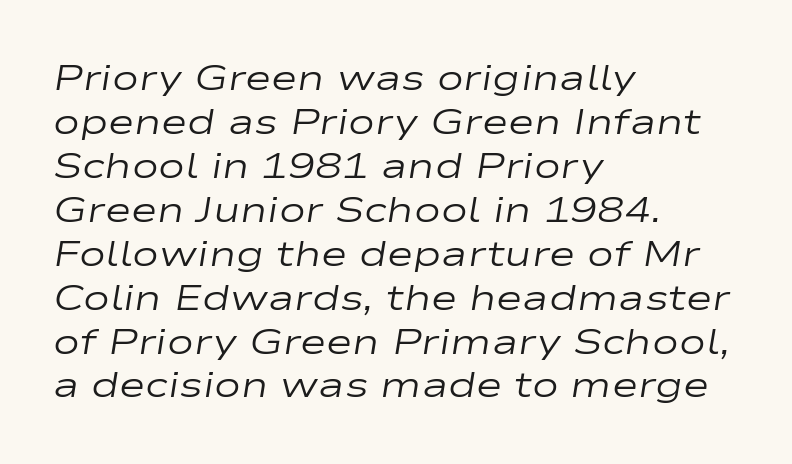
Q: Is the text bold? A: No.
Q: Is the text italic (slanted)? A: Yes, it leans right by about 9 degrees.
Q: Is the text underlined? A: No.
Q: How is the paragraph aligned? A: Left-aligned.
Q: Is the spacing between letters normal or unusually wide? A: Normal.
Q: Width (condensed, normal, or wide)? A: Wide.
Q: Stroke contrast? A: Low.
Q: x-height? A: Medium.
Q: Monospaced? A: No.
